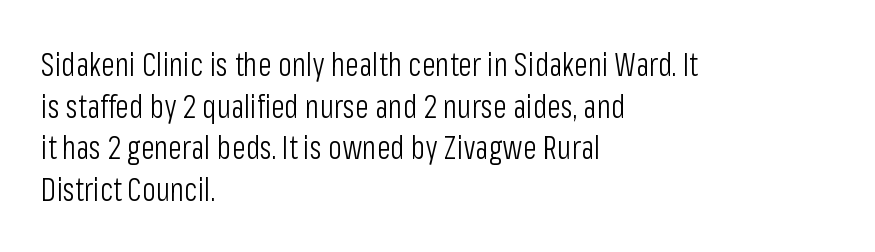
{"serif": "no", "italic": "no", "bold": "no", "weight": "light", "width": "condensed", "stroke_contrast": "low", "x_height": "medium", "monospaced": "no", "underline": "no", "align": "left", "line_spacing": "normal", "line_spacing_ratio": 1.3, "letter_spacing": "normal", "letter_spacing_em": 0.0, "glyph_px": 32}
